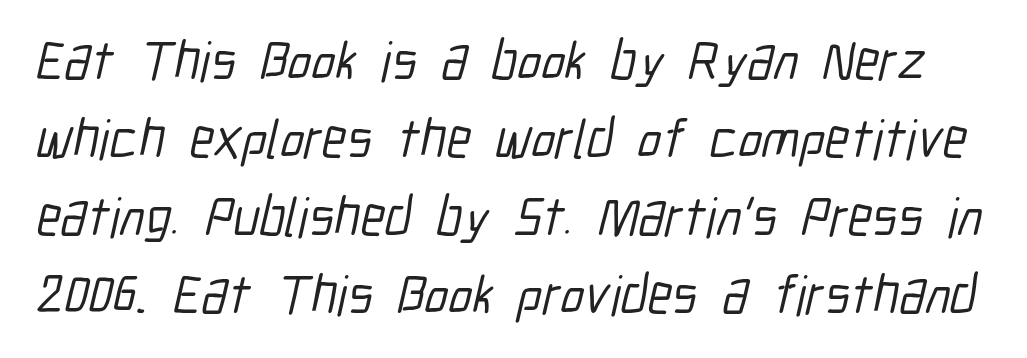
Q: Is the typeface a serif or a sans-serif typeface? A: Sans-serif.
Q: Is the text underlined? A: No.
Q: Is the spacing between letters normal or unusually wide? A: Normal.
Q: Is the spacing between lines tight, normal or loose? A: Normal.
Q: Width (condensed, normal, or wide)? A: Condensed.
Q: Stroke contrast? A: Low.
Q: x-height? A: Medium.
Q: Monospaced? A: No.
